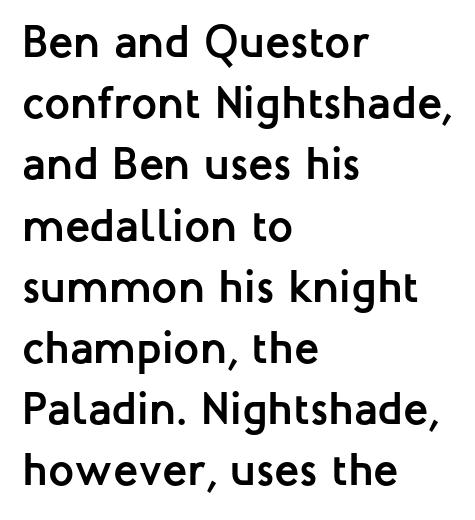
The image shows 46 px semibold sans-serif type, upright; set left-aligned, normal line spacing (1.33x), normal letter spacing, not underlined; low stroke contrast and a medium x-height.
